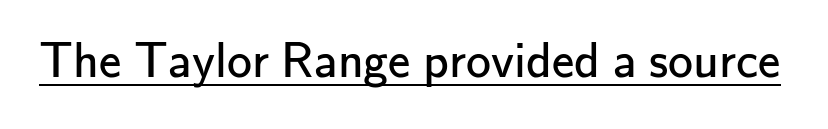
Q: Is the text bold? A: No.
Q: Is the text italic (slanted)? A: No, it is upright.
Q: Is the typeface a serif or a sans-serif typeface? A: Sans-serif.
Q: Is the text underlined? A: Yes.
Q: Is the spacing between letters normal or unusually wide? A: Normal.
Q: Width (condensed, normal, or wide)? A: Normal.
Q: Stroke contrast? A: Low.
Q: x-height? A: Small.
Q: Monospaced? A: No.
